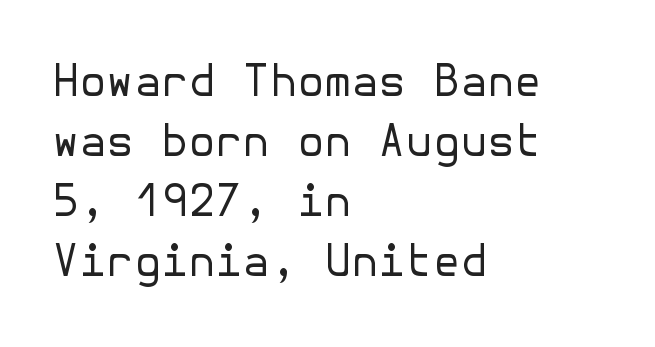
Q: Is the text bold? A: No.
Q: Is the text italic (slanted)? A: No, it is upright.
Q: Is the typeface a serif or a sans-serif typeface? A: Sans-serif.
Q: Is the text underlined? A: No.
Q: How is the paragraph aligned? A: Left-aligned.
Q: Is the spacing between letters normal or unusually wide? A: Normal.
Q: Is the spacing between lines tight, normal or loose? A: Normal.
Q: Width (condensed, normal, or wide)? A: Normal.
Q: Stroke contrast? A: Low.
Q: x-height? A: Medium.
